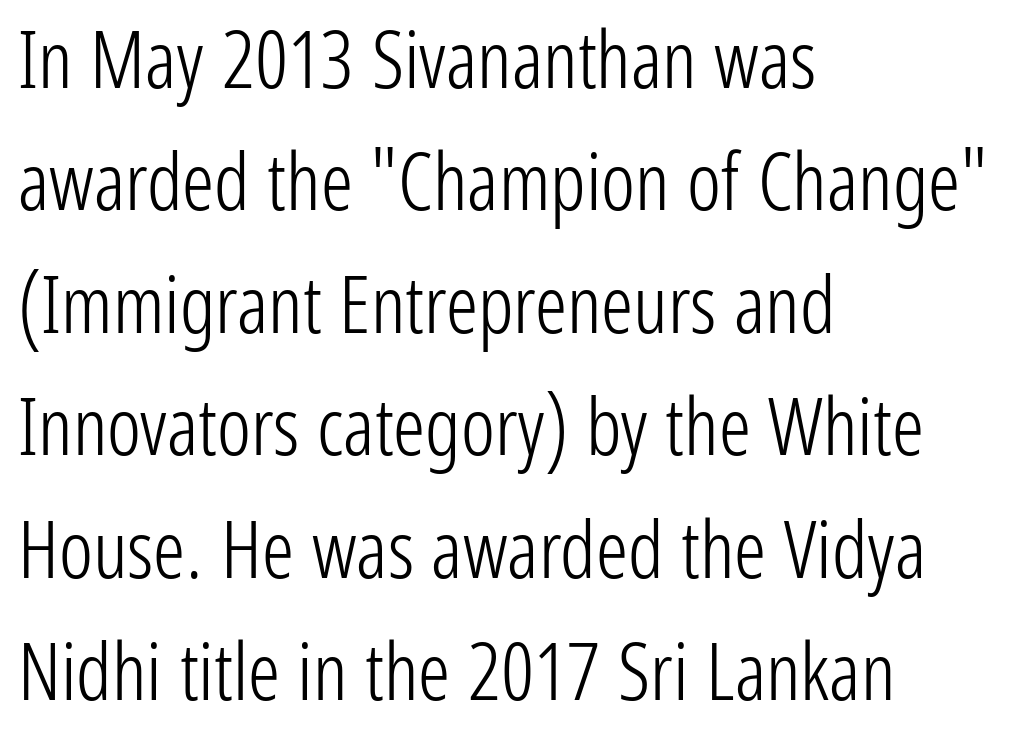
{"serif": "no", "italic": "no", "bold": "no", "weight": "light", "width": "condensed", "stroke_contrast": "low", "x_height": "medium", "monospaced": "no", "underline": "no", "align": "left", "line_spacing": "normal", "line_spacing_ratio": 1.53, "letter_spacing": "normal", "letter_spacing_em": 0.0, "glyph_px": 80}
